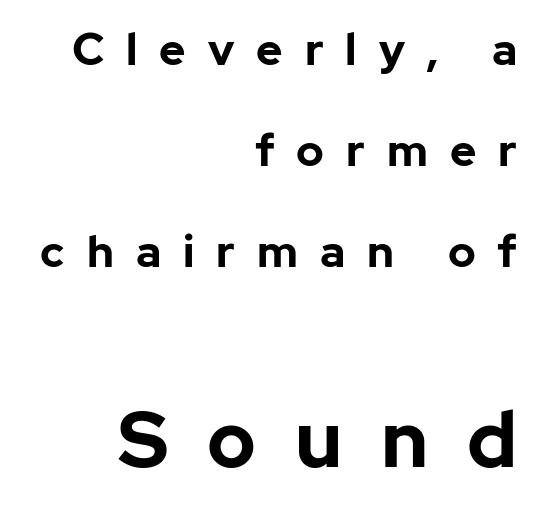
{"serif": "no", "italic": "no", "bold": "yes", "weight": "bold", "width": "normal", "stroke_contrast": "low", "x_height": "medium", "monospaced": "no", "underline": "no", "align": "right", "line_spacing": "loose", "line_spacing_ratio": 2.25, "letter_spacing": "wide", "letter_spacing_em": 0.49, "larger_block": "second", "size_ratio": 1.76, "glyph_px": 79}
